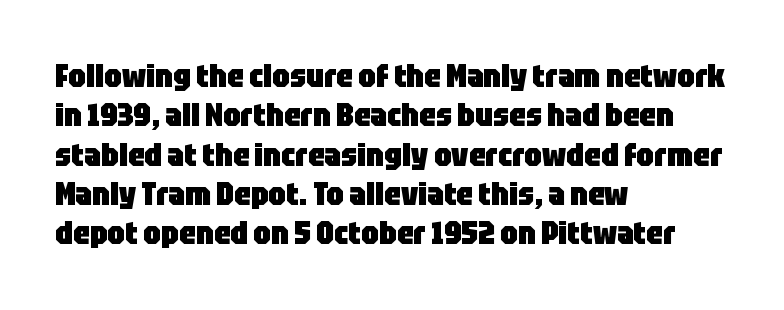
{"serif": "no", "italic": "no", "bold": "yes", "weight": "heavy", "width": "condensed", "stroke_contrast": "low", "x_height": "large", "monospaced": "no", "underline": "no", "align": "left", "line_spacing_ratio": 1.23, "letter_spacing": "normal", "letter_spacing_em": 0.0, "glyph_px": 32}
